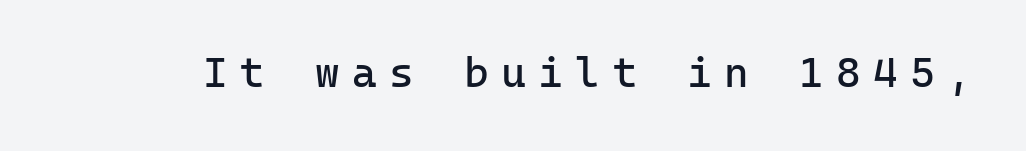
The image shows 42 px regular-weight sans-serif type, upright, monospaced; set unusually wide letter spacing (+0.3 em), not underlined; low stroke contrast and a medium x-height.
